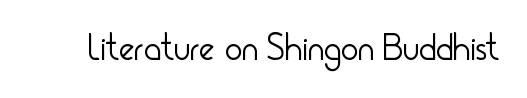
The image shows 37 px light, condensed sans-serif type, upright; set normal letter spacing, not underlined; low stroke contrast and a small x-height.
